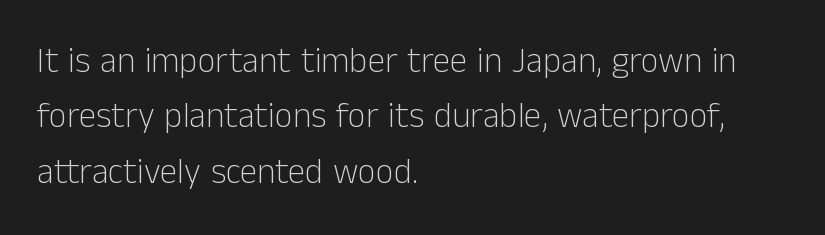
The image shows 35 px light sans-serif type, upright; set left-aligned, normal line spacing (1.58x), normal letter spacing, not underlined; low stroke contrast and a medium x-height.
